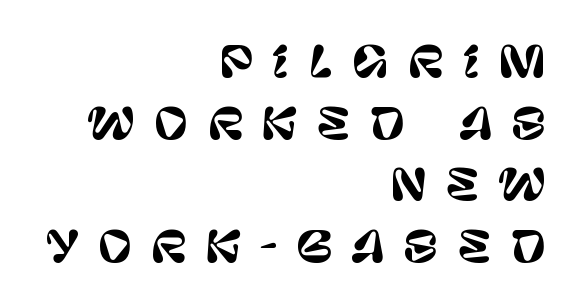
The image shows 42 px sans-serif type; set right-aligned, normal line spacing (1.47x), unusually wide letter spacing (+0.44 em), not underlined; low stroke contrast and a large x-height.
